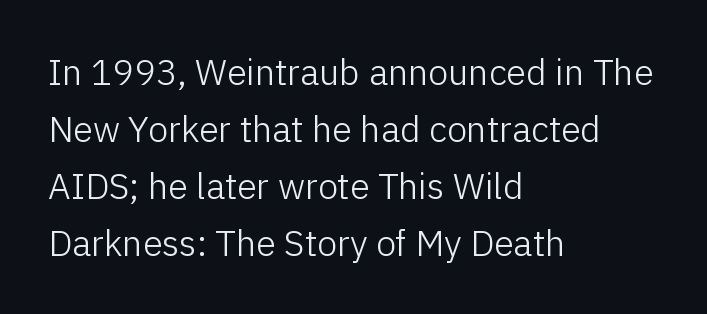
{"serif": "no", "italic": "no", "bold": "no", "weight": "light", "width": "normal", "stroke_contrast": "low", "x_height": "medium", "monospaced": "no", "underline": "no", "align": "left", "line_spacing": "normal", "line_spacing_ratio": 1.58, "letter_spacing": "normal", "letter_spacing_em": 0.0, "glyph_px": 36}
